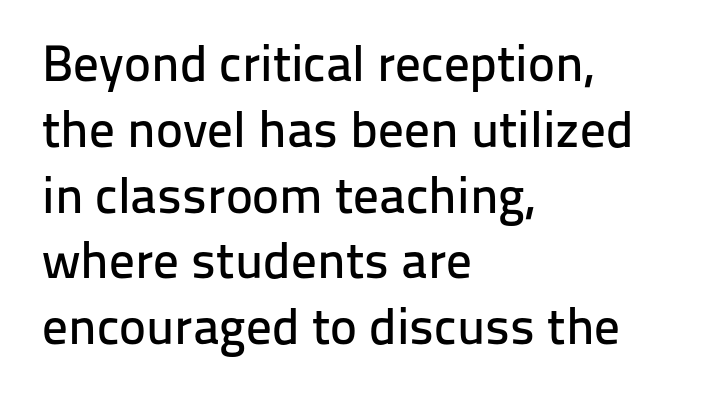
The image shows 51 px sans-serif type, upright; set left-aligned, normal line spacing (1.29x), normal letter spacing, not underlined; low stroke contrast and a medium x-height.
